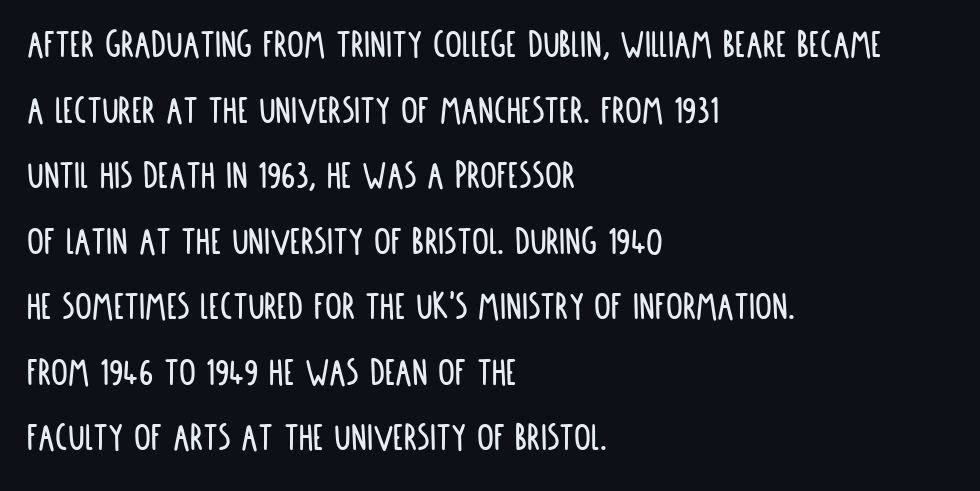
The image shows 42 px condensed sans-serif type, upright; set left-aligned, normal line spacing (1.56x), normal letter spacing, not underlined; low stroke contrast and a large x-height.
